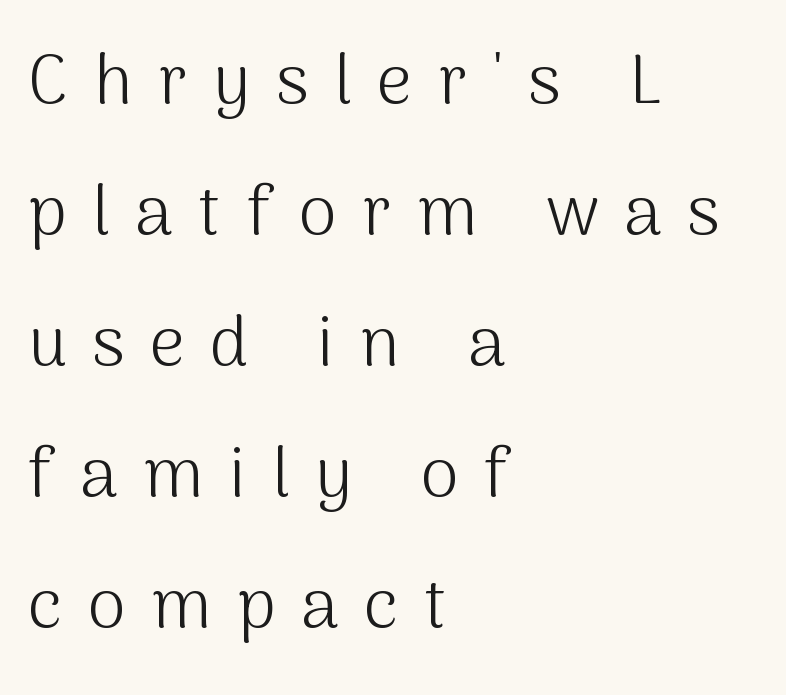
The lines in this sample share a left origin and differ only in where they stop. The zone under the glyphs is completely vacant. In terms of letterform style, serifs are entirely absent. The letters are spread apart with noticeably loose tracking. Line spacing here is loose. This reads as an unemphasized weight, regular at the heaviest.
